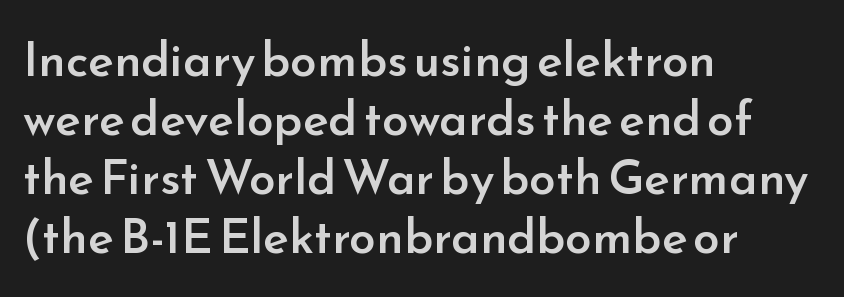
Check where the strokes stop: nothing finishes them off — pure sans. Every character sits straight up, as roman type does. The baseline area is clear. Does the weight exceed regular? Yes, but only to semibold. Do the characters align in a grid? No, the font is proportional. Teacher's note: observe the even left margin — that is flush-left alignment.
